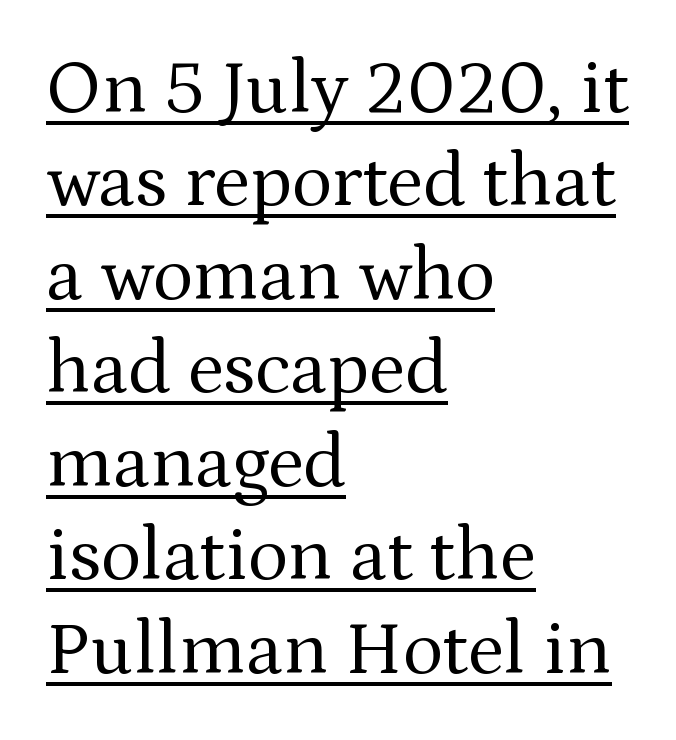
The rendering anchors every line to the left-hand side. Spacing between characters is what you'd get straight out of the box. A serif font was chosen for this passage. The rendering uses the underline text-decoration. A typesetter would call this proportional, since set widths differ per character. The cut favours lightness, reaching ordinary text weight at its darkest.
